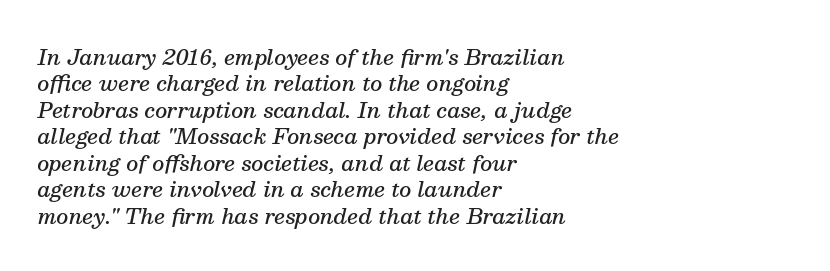
Q: Is the text bold? A: Semi-bold.
Q: Is the text italic (slanted)? A: Yes, it leans right by about 13 degrees.
Q: Is the text underlined? A: No.
Q: How is the paragraph aligned? A: Left-aligned.
Q: Is the spacing between letters normal or unusually wide? A: Normal.
Q: Is the spacing between lines tight, normal or loose? A: Normal.
